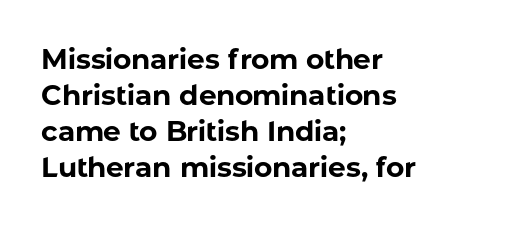
Note the varied advance widths — an 'i' is clearly narrower than an 'm'. Where is the straight margin? On the left. The specimen reads as upright at a glance. Clear beneath every line of the passage.
